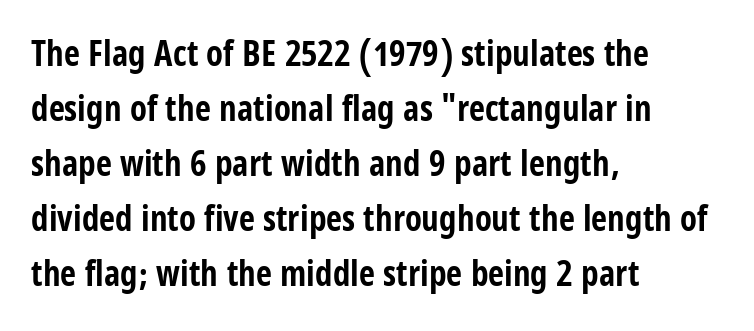
The image shows 35 px bold, condensed sans-serif type, upright; set left-aligned, normal line spacing (1.57x), normal letter spacing, not underlined; low stroke contrast and a large x-height.
